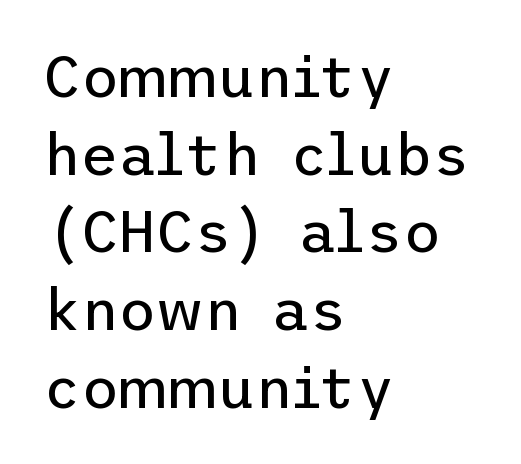
{"serif": "no", "italic": "no", "bold": "no", "weight": "regular", "width": "normal", "stroke_contrast": "low", "x_height": "medium", "underline": "no", "align": "left", "line_spacing": "normal", "line_spacing_ratio": 1.34, "letter_spacing": "normal", "letter_spacing_em": 0.0, "glyph_px": 58}
